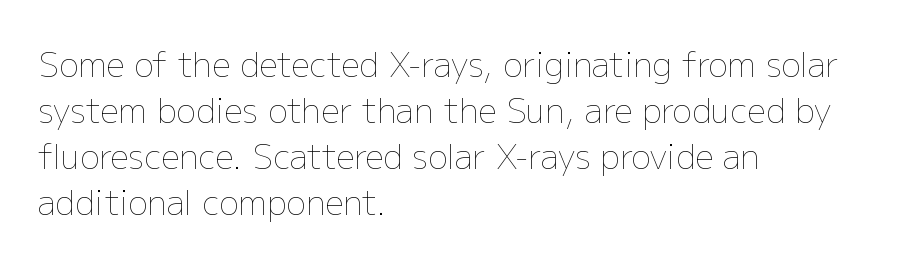
The image shows 33 px thin type, upright; set left-aligned, normal line spacing (1.39x), normal letter spacing, not underlined; low stroke contrast and a medium x-height.
